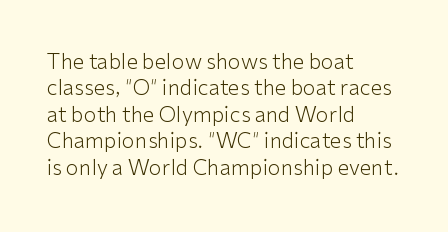
The rendering uses a moderate line-height, typical for paragraphs. Only glyphs here, with clear space below each row. The passage is arranged the way most books set body copy — flush left. Spacing between characters is what you'd get straight out of the box.
